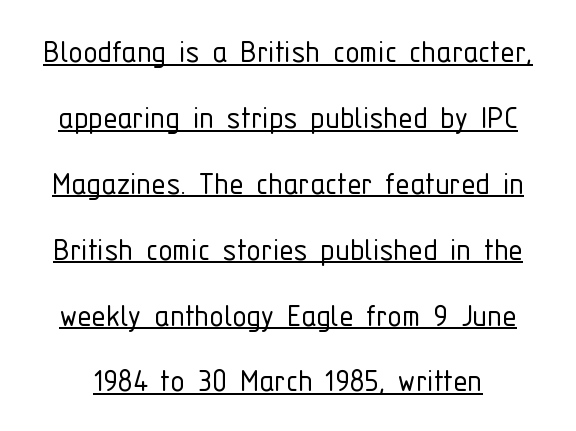
The face used here appears with an underline applied. Unlike italic type, these characters show no tilt at all. Is the type heavy? It reads as light-to-regular instead. Each letter keeps its own natural width here, so spacing adapts to shape. Nobody touched the tracking dial on this one. Check where the strokes stop: nothing finishes them off — pure sans.
